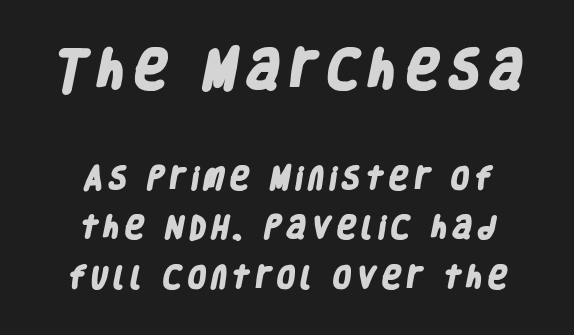
Q: Is the text bold? A: Yes.
Q: Is the typeface a serif or a sans-serif typeface? A: Sans-serif.
Q: Is the text underlined? A: No.
Q: Is the spacing between lines tight, normal or loose? A: Loose.
Q: Which block of text is set in a larger size, the first (top) or the second (bottom)? A: The first (top) one.
Q: Width (condensed, normal, or wide)? A: Condensed.
Q: Stroke contrast? A: Low.
Q: x-height? A: Large.
Q: Monospaced? A: No.
